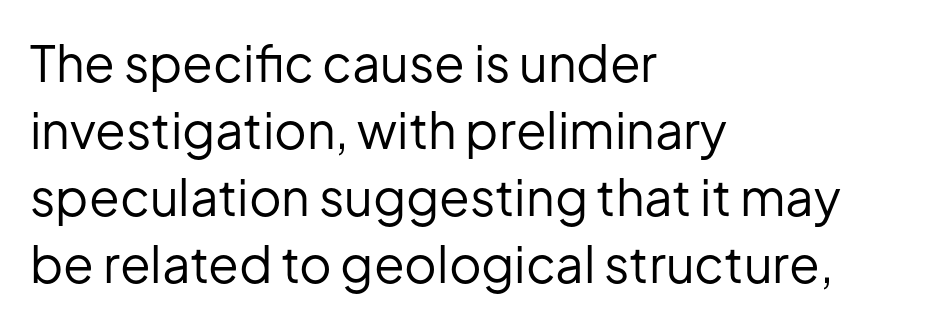
Layout note: lines flush left. The typeface has the unassuming heft of standard copy or less. The letters advance in unequal steps, a hallmark of proportional type. This rendering features lettering with no underline. What kind of face is this? One without serifs — a sans. No italicization has been applied; the sample stays upright.
